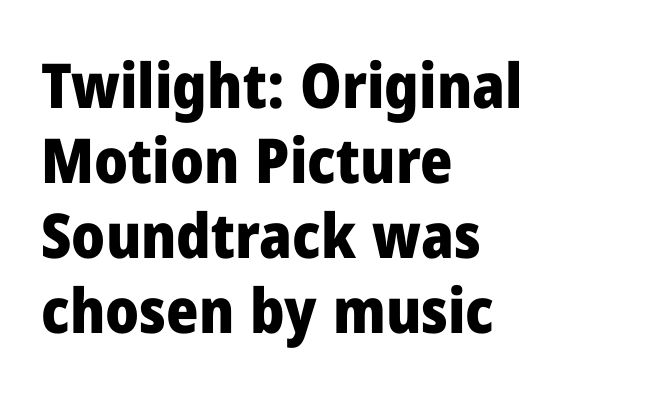
Teacher's note: observe the even left margin — that is flush-left alignment. A bare baseline throughout the passage. Nothing unusual about the tracking: characters are spaced as the font intends. These lines are composed in type without serifs. Summary of weight: heavy, a full bold. The passage shown is typed in a proportional face where columns would drift.
